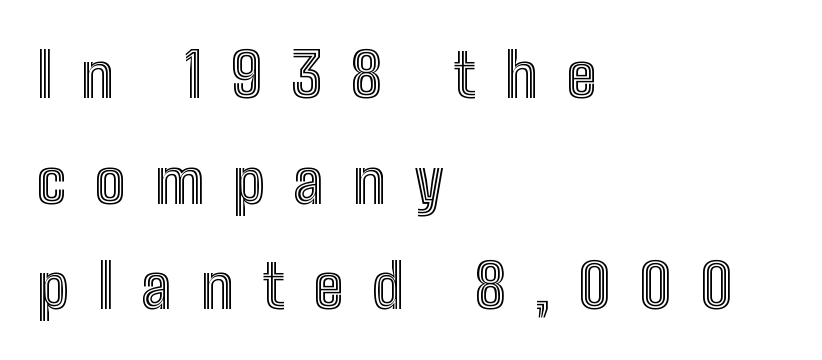
The image shows 61 px condensed type, upright; set left-aligned, line spacing 1.73x, unusually wide letter spacing (+0.47 em), not underlined; a medium x-height.
